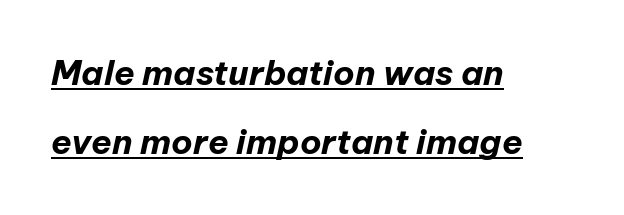
Q: Is the text bold? A: Yes.
Q: Is the text italic (slanted)? A: Yes, it leans right by about 12 degrees.
Q: Is the text underlined? A: Yes.
Q: How is the paragraph aligned? A: Left-aligned.
Q: Is the spacing between letters normal or unusually wide? A: Normal.
Q: Is the spacing between lines tight, normal or loose? A: Loose.
Q: Width (condensed, normal, or wide)? A: Normal.
Q: Stroke contrast? A: Low.
Q: x-height? A: Medium.
Q: Monospaced? A: No.
